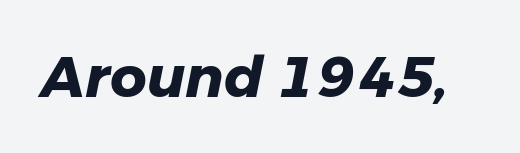
{"italic": "yes", "lean": "right", "slant_degrees": 11, "bold": "yes", "weight": "heavy", "width": "normal", "stroke_contrast": "low", "x_height": "medium", "monospaced": "no", "underline": "no", "letter_spacing": "normal", "letter_spacing_em": 0.0, "glyph_px": 57}
